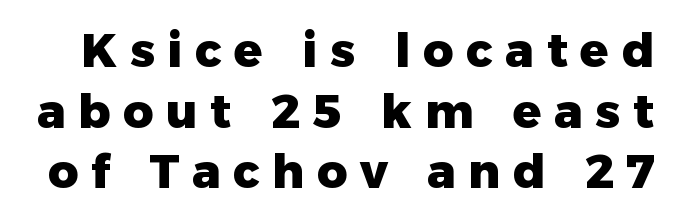
{"serif": "no", "italic": "no", "bold": "yes", "weight": "heavy", "width": "normal", "stroke_contrast": "low", "x_height": "medium", "monospaced": "no", "underline": "no", "line_spacing": "normal", "line_spacing_ratio": 1.29, "letter_spacing": "wide", "letter_spacing_em": 0.27, "glyph_px": 47}
